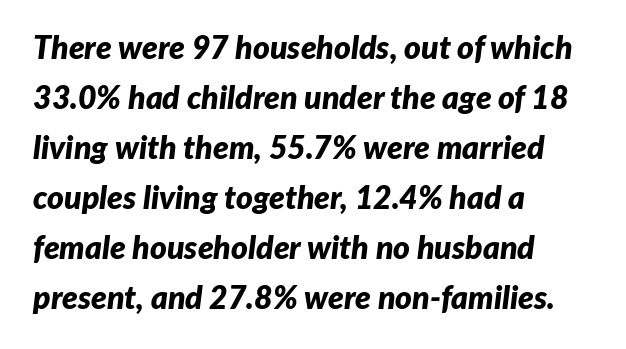
The image shows 32 px bold type, italic (leaning right); set left-aligned, normal line spacing (1.56x), normal letter spacing, not underlined; low stroke contrast and a medium x-height.
